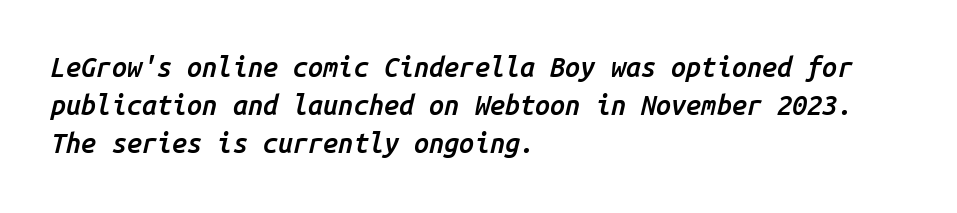
The image shows 27 px text type, italic (leaning right); set left-aligned, normal line spacing (1.41x), normal letter spacing, not underlined.
